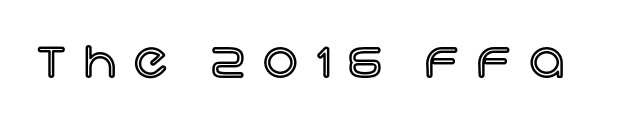
The image shows 49 px text type, upright; set unusually wide letter spacing (+0.37 em), not underlined; a large x-height.
